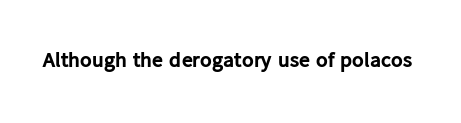
{"italic": "no", "bold": "yes", "underline": "no", "letter_spacing": "normal", "letter_spacing_em": 0.0, "glyph_px": 22}
